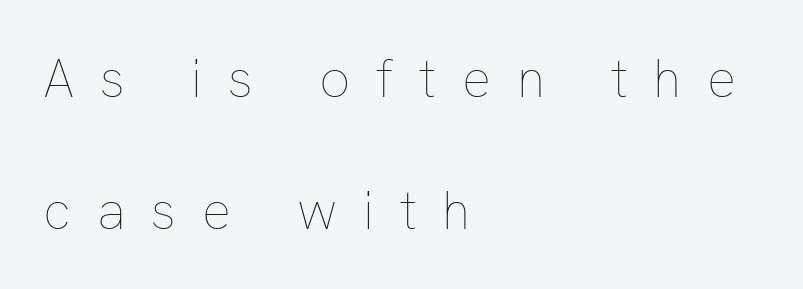
The image shows 54 px thin type, upright; set left-aligned, loose line spacing (2.44x), unusually wide letter spacing (+0.48 em), not underlined; low stroke contrast and a medium x-height.
